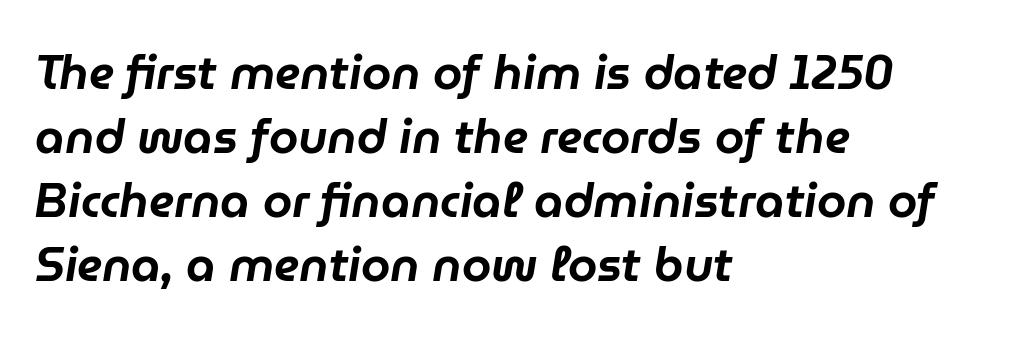
The image shows 47 px text type, italic (leaning right); set left-aligned, normal line spacing (1.36x), normal letter spacing, not underlined; low stroke contrast and a medium x-height.
